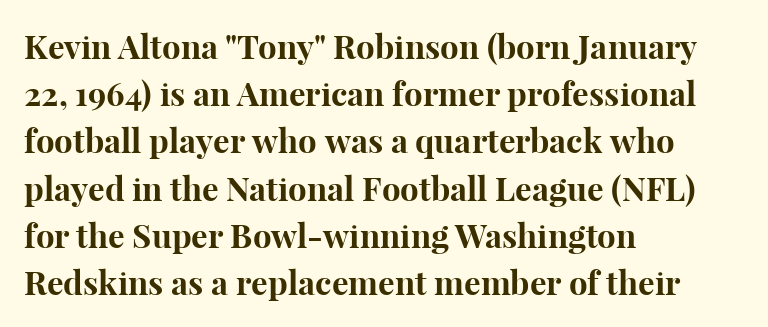
Stroke terminals: seriffed. Descenders hang freely into open space. The block of text has a typical density, with ordinary space between rows. Notice how thick the strokes are: this is what a full bold looks like. Upright lettering throughout. The face used here is proportionally spaced, like ordinary book or web type.
